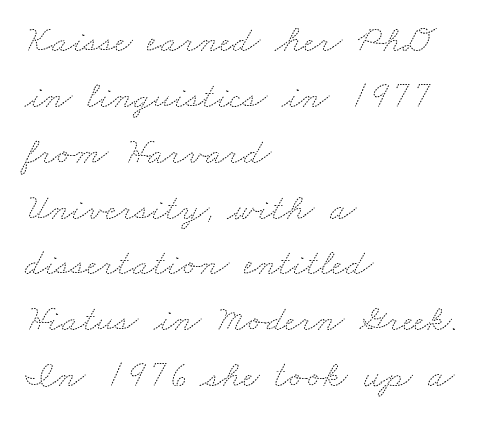
The image shows 38 px thin, wide type; set left-aligned, normal line spacing (1.47x), normal letter spacing, not underlined; medium stroke contrast and a small x-height.
